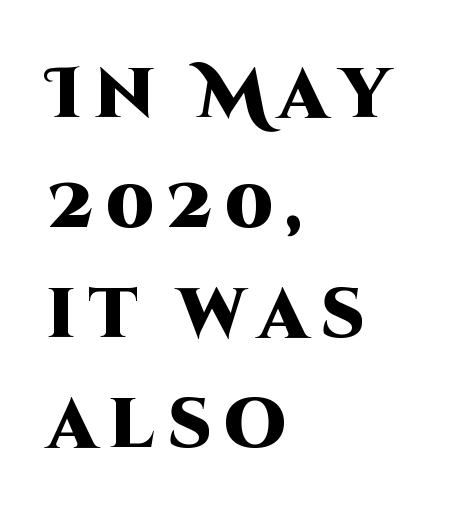
The designer went with a sans here, leaving each stem footless. Do the characters align in a grid? No, the font is proportional. On the weight axis this lands at bold, roughly 700. Only glyphs here, with clear space below each row. Rows of type keep a routine distance in the vertical direction. In terms of posture, this sample is upright.
